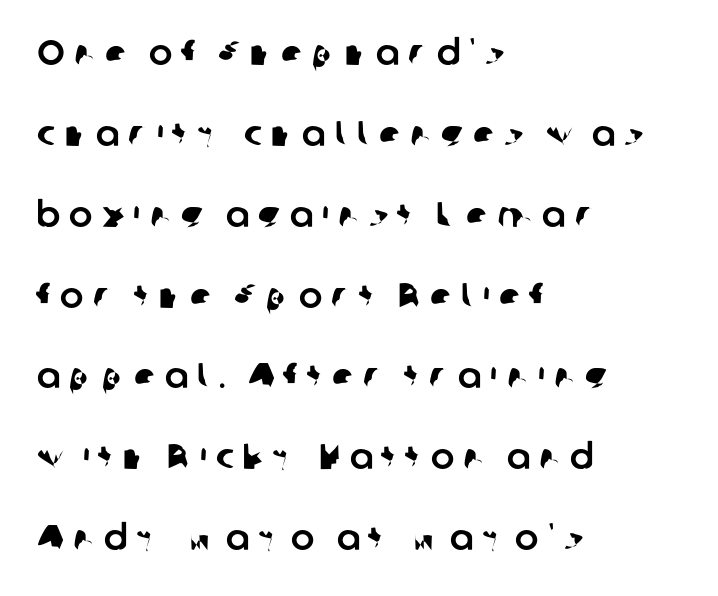
Q: Is the typeface a serif or a sans-serif typeface? A: Sans-serif.
Q: Is the text underlined? A: No.
Q: How is the paragraph aligned? A: Left-aligned.
Q: Is the spacing between letters normal or unusually wide? A: Unusually wide.
Q: Is the spacing between lines tight, normal or loose? A: Loose.
Q: Width (condensed, normal, or wide)? A: Normal.
Q: Stroke contrast? A: Low.
Q: x-height? A: Medium.
Q: Monospaced? A: No.
